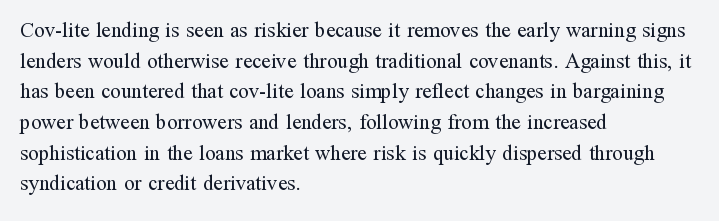
{"italic": "no", "bold": "no", "underline": "no", "align": "left", "line_spacing": "normal", "line_spacing_ratio": 1.46, "letter_spacing": "normal", "letter_spacing_em": 0.0, "glyph_px": 21}
